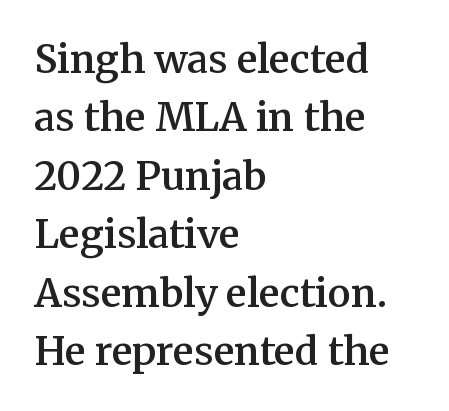
Q: Is the text bold? A: Semi-bold.
Q: Is the text italic (slanted)? A: No, it is upright.
Q: Is the typeface a serif or a sans-serif typeface? A: Serif.
Q: Is the text underlined? A: No.
Q: How is the paragraph aligned? A: Left-aligned.
Q: Is the spacing between letters normal or unusually wide? A: Normal.
Q: Is the spacing between lines tight, normal or loose? A: Normal.
Q: Width (condensed, normal, or wide)? A: Normal.
Q: Stroke contrast? A: Medium.
Q: x-height? A: Medium.
Q: Monospaced? A: No.
